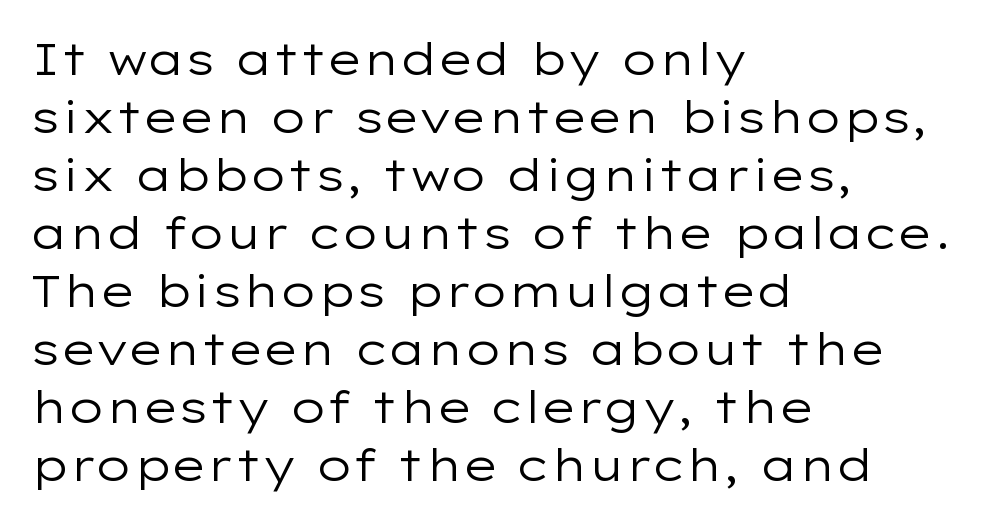
Rule under the text: the space is simply empty. Caption: multi-line text, flush left, ragged right. Is this a sans? Yes — the strokes have no serifs. Weight: in the light-to-regular range.
